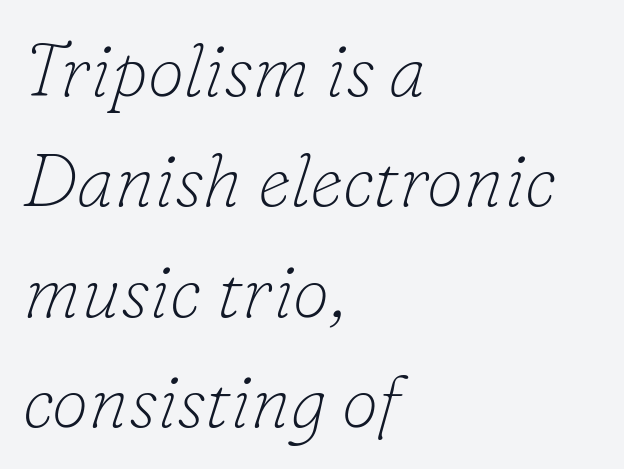
Q: Is the text bold? A: No.
Q: Is the text italic (slanted)? A: Yes, it leans right by about 16 degrees.
Q: Is the typeface a serif or a sans-serif typeface? A: Serif.
Q: Is the text underlined? A: No.
Q: How is the paragraph aligned? A: Left-aligned.
Q: Is the spacing between letters normal or unusually wide? A: Normal.
Q: Is the spacing between lines tight, normal or loose? A: Normal.
Q: Width (condensed, normal, or wide)? A: Normal.
Q: Stroke contrast? A: Low.
Q: x-height? A: Small.
Q: Monospaced? A: No.
